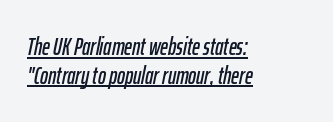
{"italic": "yes", "lean": "right", "slant_degrees": 12, "underline": "yes", "align": "left", "line_spacing_ratio": 1.19, "letter_spacing": "normal", "letter_spacing_em": 0.0, "glyph_px": 24}
